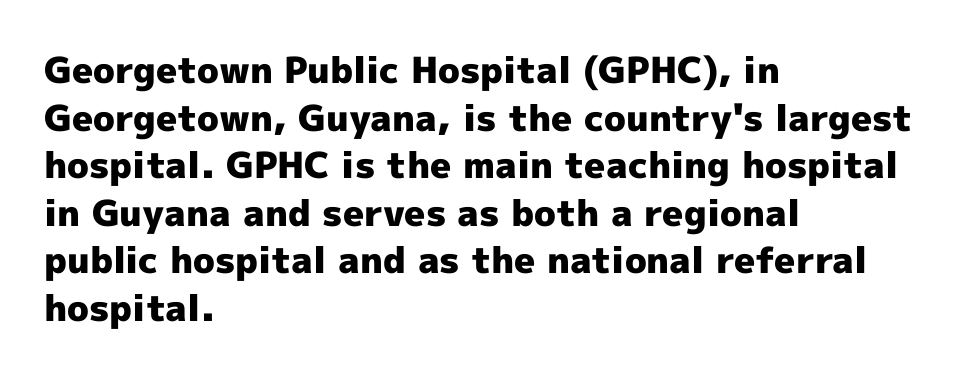
Q: Is the text bold? A: Yes.
Q: Is the text italic (slanted)? A: No, it is upright.
Q: Is the typeface a serif or a sans-serif typeface? A: Sans-serif.
Q: Is the text underlined? A: No.
Q: How is the paragraph aligned? A: Left-aligned.
Q: Is the spacing between letters normal or unusually wide? A: Normal.
Q: Is the spacing between lines tight, normal or loose? A: Normal.
Q: Width (condensed, normal, or wide)? A: Normal.
Q: x-height? A: Medium.
Q: Monospaced? A: No.
